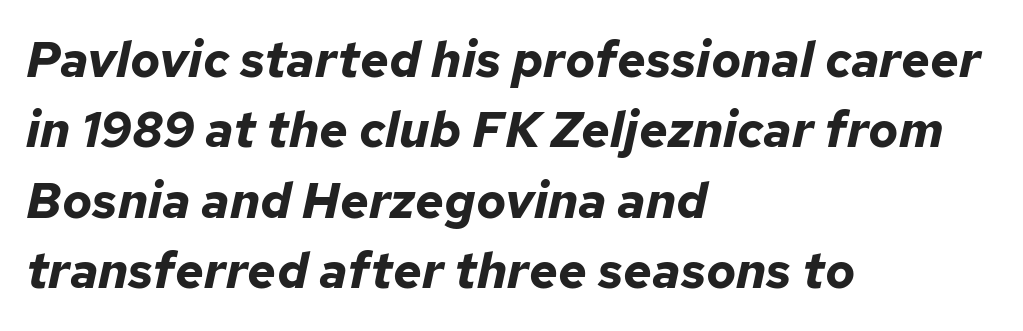
The image shows 50 px bold type, italic (leaning right); set left-aligned, normal line spacing (1.41x), normal letter spacing, not underlined; low stroke contrast and a medium x-height.
